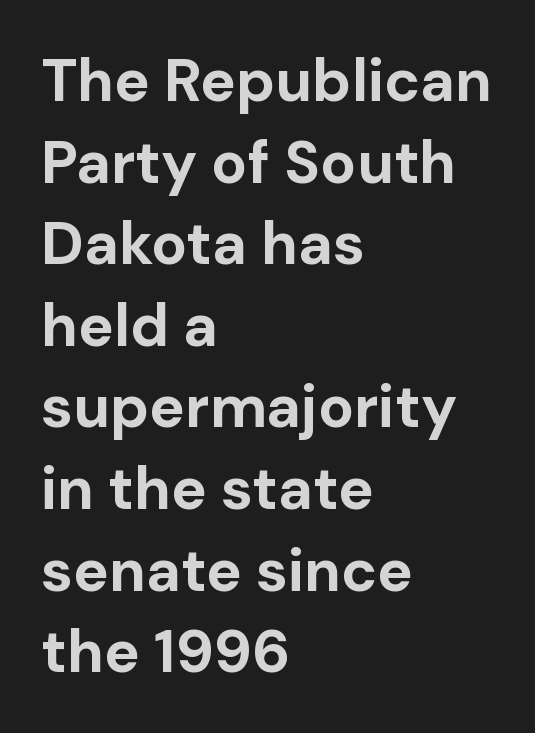
{"serif": "no", "italic": "no", "bold": "yes", "weight": "bold", "width": "normal", "stroke_contrast": "low", "x_height": "medium", "monospaced": "no", "underline": "no", "align": "left", "line_spacing": "normal", "line_spacing_ratio": 1.36, "letter_spacing": "normal", "letter_spacing_em": 0.0, "glyph_px": 60}
